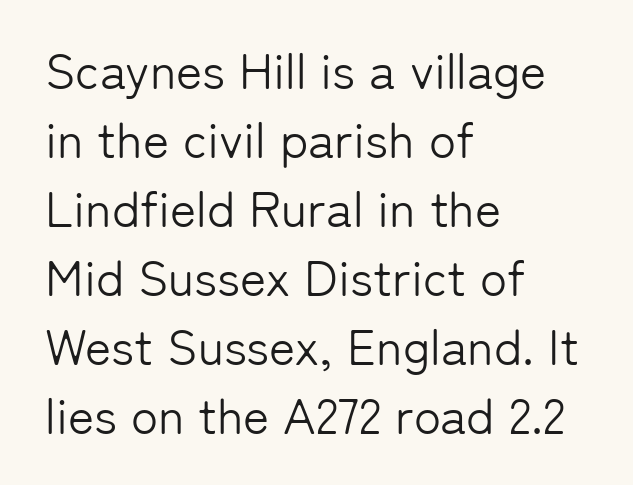
Q: Is the text bold? A: No.
Q: Is the text italic (slanted)? A: No, it is upright.
Q: Is the typeface a serif or a sans-serif typeface? A: Sans-serif.
Q: Is the text underlined? A: No.
Q: How is the paragraph aligned? A: Left-aligned.
Q: Is the spacing between letters normal or unusually wide? A: Normal.
Q: Is the spacing between lines tight, normal or loose? A: Normal.
Q: Width (condensed, normal, or wide)? A: Normal.
Q: Stroke contrast? A: Low.
Q: x-height? A: Medium.
Q: Monospaced? A: No.
